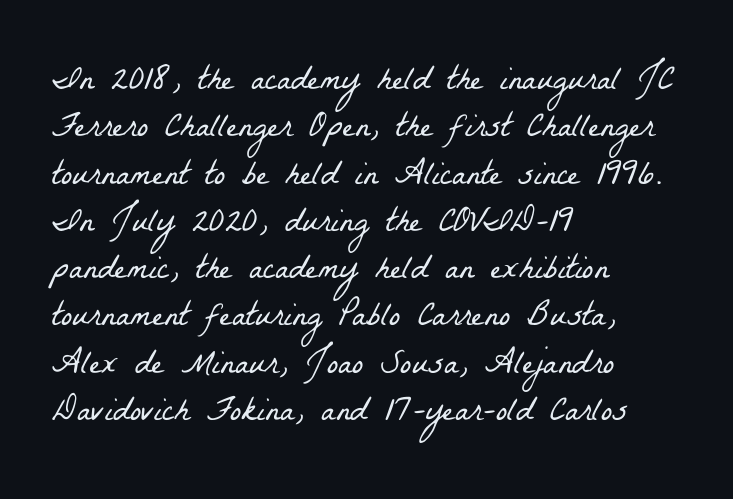
Note: serifs present on the glyphs. The face looks like a standard text weight, possibly lighter. Each new line begins a customary step beneath the previous one. Descenders hang freely into open space. Where is the straight margin? On the left.
